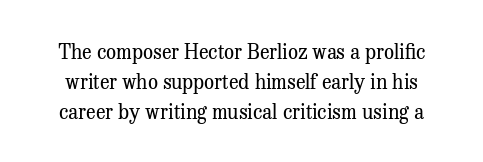
The cut favours lightness, reaching ordinary text weight at its darkest. Clear beneath every line of the passage. The type sits square on the baseline with zero lean. You could call the tracking neutral — neither tight nor loose.
